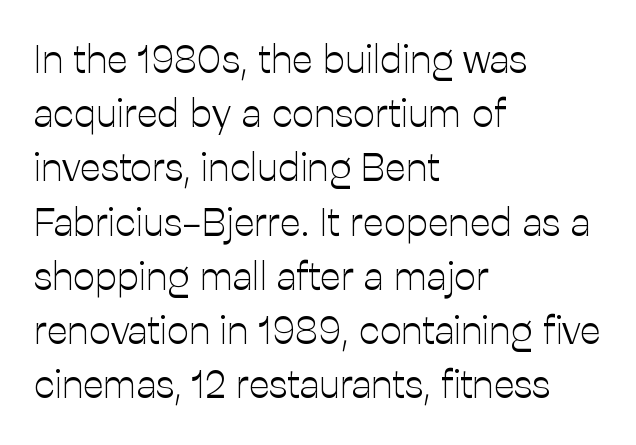
Q: Is the text bold? A: No.
Q: Is the text italic (slanted)? A: No, it is upright.
Q: Is the typeface a serif or a sans-serif typeface? A: Sans-serif.
Q: Is the text underlined? A: No.
Q: How is the paragraph aligned? A: Left-aligned.
Q: Is the spacing between letters normal or unusually wide? A: Normal.
Q: Is the spacing between lines tight, normal or loose? A: Normal.
Q: Width (condensed, normal, or wide)? A: Normal.
Q: Stroke contrast? A: Low.
Q: x-height? A: Medium.
Q: Monospaced? A: No.
